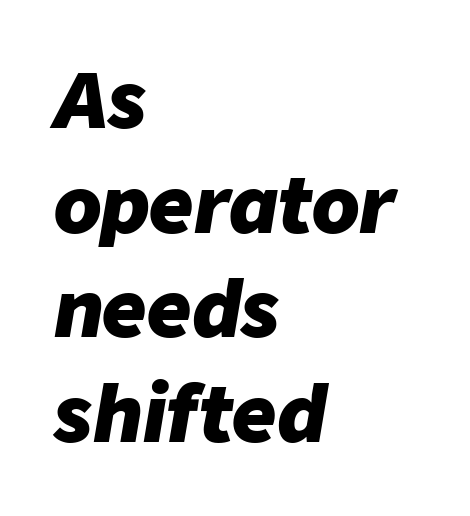
{"italic": "yes", "lean": "right", "slant_degrees": 9, "bold": "yes", "weight": "heavy", "width": "normal", "stroke_contrast": "low", "x_height": "medium", "monospaced": "no", "underline": "no", "align": "left", "line_spacing": "normal", "line_spacing_ratio": 1.36, "letter_spacing": "normal", "letter_spacing_em": 0.0, "glyph_px": 77}
